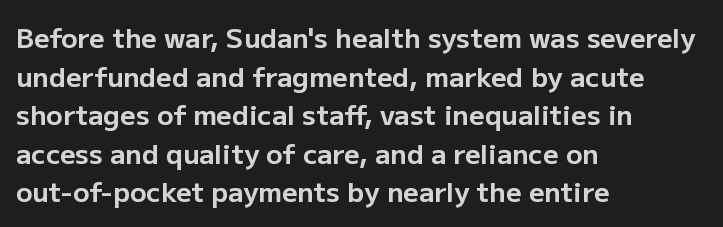
The glyphs are unaccompanied by any horizontal stroke below them. Alignment: flush left. Its strokes are broad and dark, the hallmark of bold type. Designer's note — italics off, roman on.
